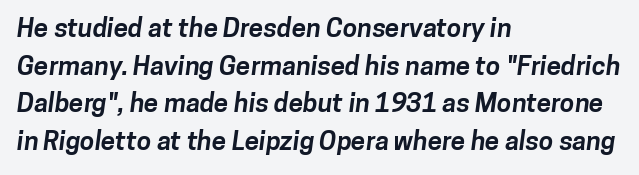
{"bold": "yes", "underline": "no", "align": "left", "line_spacing": "normal", "line_spacing_ratio": 1.45, "letter_spacing": "normal", "letter_spacing_em": 0.0, "glyph_px": 26}
